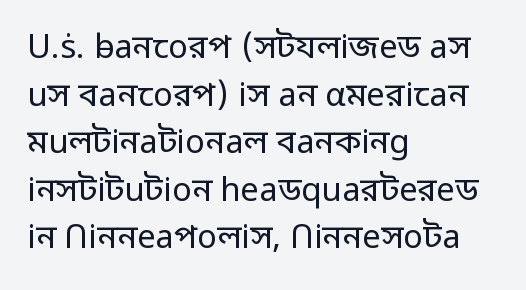
Q: Is the text bold? A: No.
Q: Is the text italic (slanted)? A: No, it is upright.
Q: Is the typeface a serif or a sans-serif typeface? A: Sans-serif.
Q: Is the text underlined? A: No.
Q: How is the paragraph aligned? A: Left-aligned.
Q: Is the spacing between letters normal or unusually wide? A: Normal.
Q: Is the spacing between lines tight, normal or loose? A: Normal.
Q: Width (condensed, normal, or wide)? A: Normal.
Q: Stroke contrast? A: Low.
Q: x-height? A: Medium.
Q: Monospaced? A: No.
